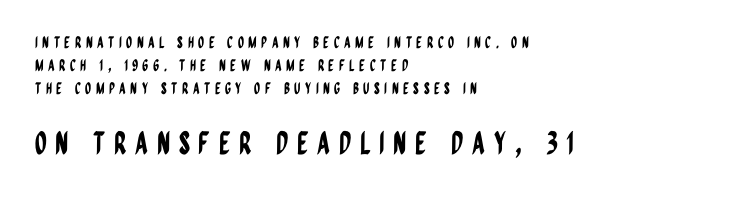
{"serif": "no", "italic": "no", "width": "condensed", "stroke_contrast": "low", "x_height": "large", "monospaced": "no", "underline": "no", "align": "left", "line_spacing": "normal", "line_spacing_ratio": 1.45, "letter_spacing": "wide", "letter_spacing_em": 0.27, "larger_block": "second", "size_ratio": 1.94, "glyph_px": 31}
